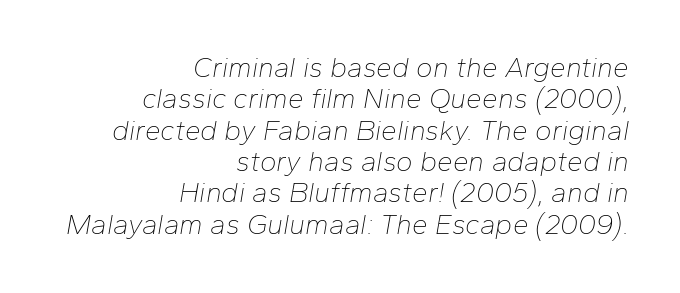
This block would grow much taller if given ordinary leading; it's compressed now. The gap between lines stays unmarked. Italic? Definitely — the glyphs are oblique. Letters have the restrained weight of plain body copy at most. Spacing between characters is what you'd get straight out of the box.
